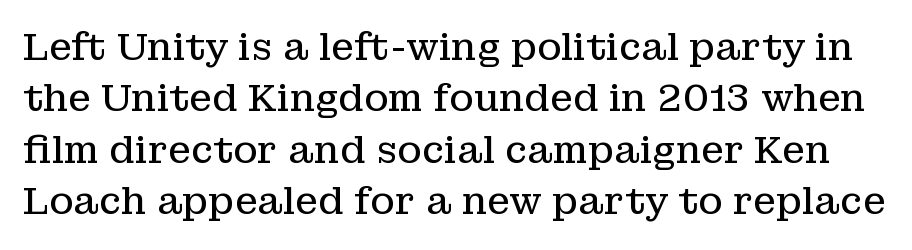
{"serif": "yes", "italic": "no", "bold": "no", "weight": "regular", "width": "normal", "stroke_contrast": "low", "x_height": "medium", "monospaced": "no", "underline": "no", "line_spacing": "normal", "line_spacing_ratio": 1.39, "letter_spacing": "normal", "letter_spacing_em": 0.0, "glyph_px": 37}
